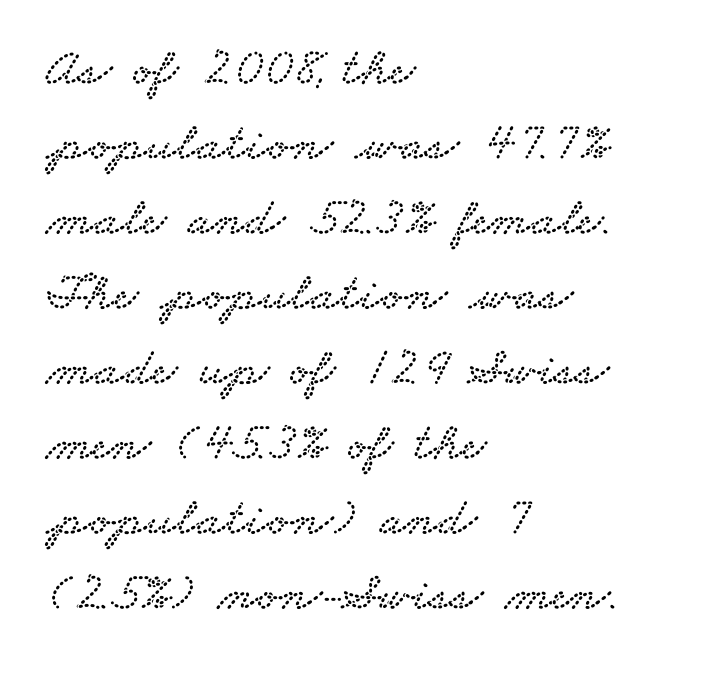
Q: Is the typeface a serif or a sans-serif typeface? A: Serif.
Q: Is the text underlined? A: No.
Q: How is the paragraph aligned? A: Left-aligned.
Q: Is the spacing between letters normal or unusually wide? A: Normal.
Q: Is the spacing between lines tight, normal or loose? A: Normal.
Q: Width (condensed, normal, or wide)? A: Wide.
Q: Stroke contrast? A: Low.
Q: x-height? A: Small.
Q: Monospaced? A: No.
